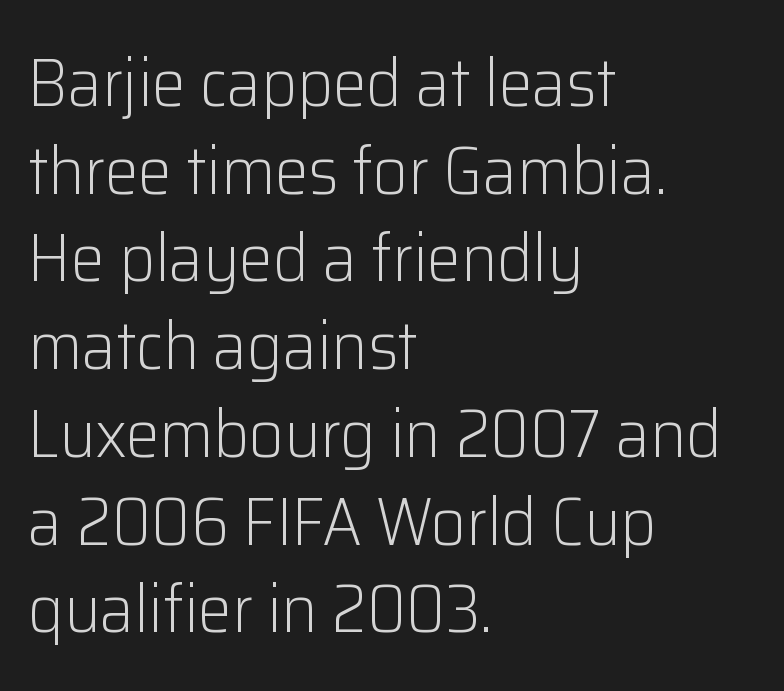
You can tell from the bare stems that sans-serif type was used. The face used here is rendered with its standard letterfit. The lines in this sample share a left origin and differ only in where they stop. What's the leading like? Ordinary, nothing unusual. Beneath every word, the page is bare.
